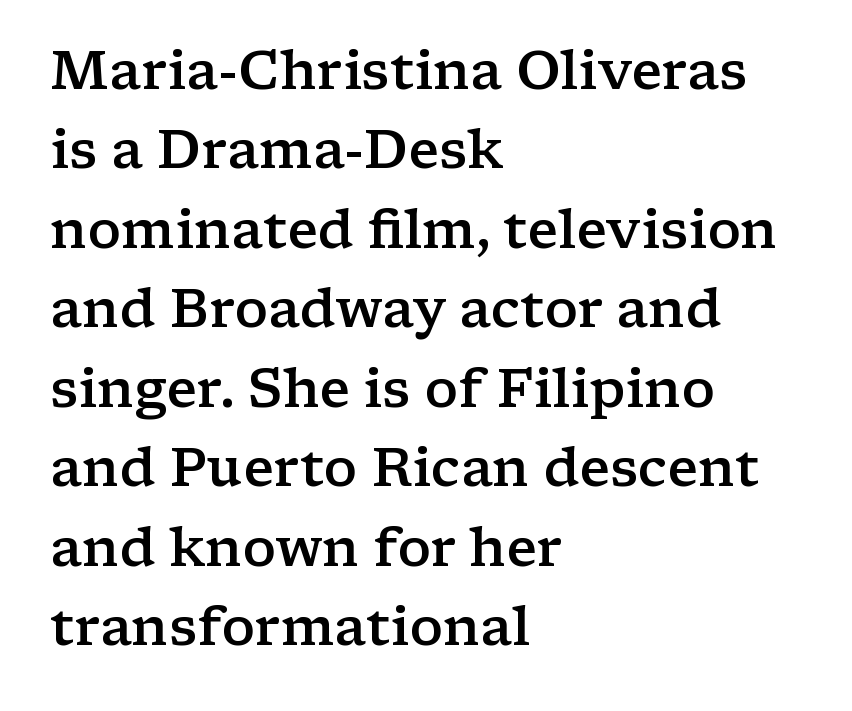
The image shows 53 px semibold, wide serif type, upright; set left-aligned, normal line spacing (1.5x), normal letter spacing, not underlined; low stroke contrast and a medium x-height.
